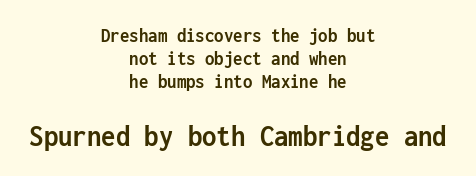
Letters rest on an invisible, unmarked baseline. Monospaced: the letters line up in strict vertical columns. Nothing unusual about the tracking: characters are spaced as the font intends. In terms of posture, this sample is upright. The second block has been scaled up relative to the first.
